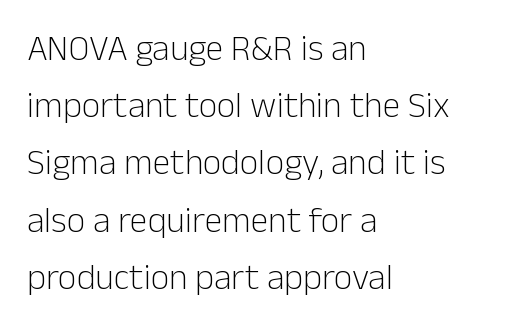
Line starts are locked; line ends wander. You could not count columns in this text — the font is proportionally spaced. The line texture is even and compact thanks to regular tracking. Examine the stroke ends and you'll find no serifs.
